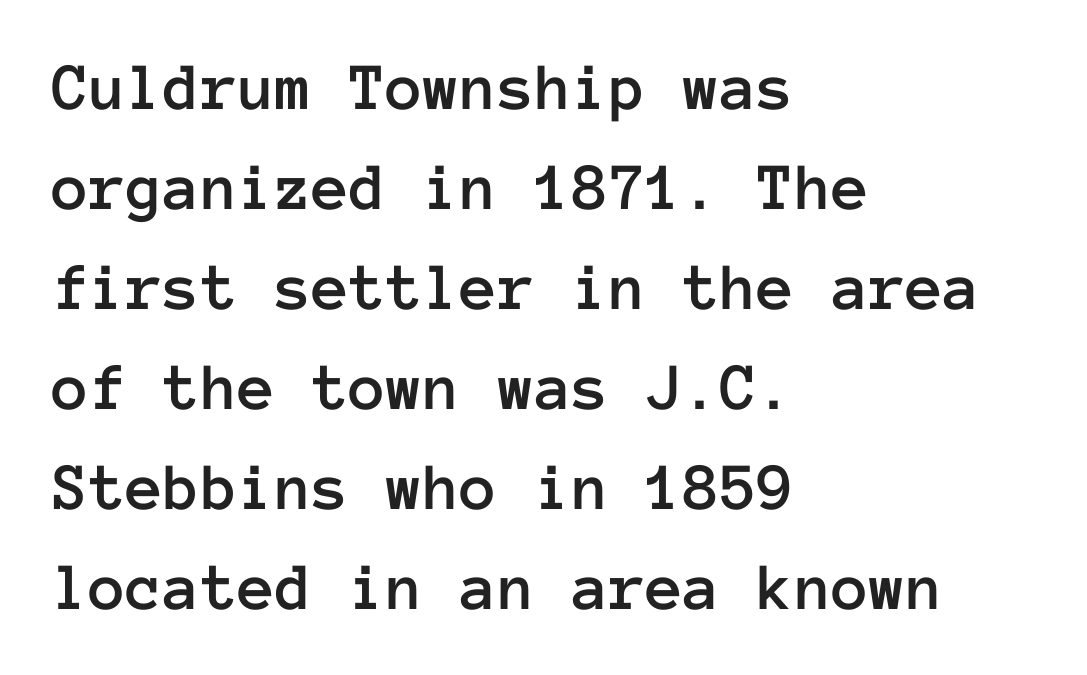
The image shows 68 px text type, upright, monospaced; set left-aligned, normal line spacing (1.47x), normal letter spacing, not underlined; low stroke contrast and a medium x-height.
